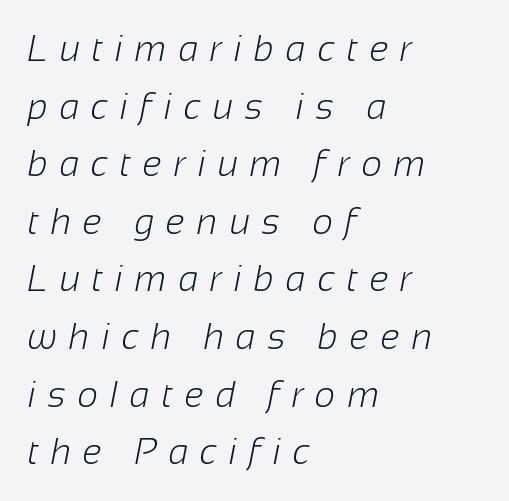
{"serif": "no", "bold": "no", "weight": "light", "width": "normal", "stroke_contrast": "low", "x_height": "medium", "monospaced": "no", "underline": "no", "align": "left", "line_spacing": "normal", "line_spacing_ratio": 1.6, "letter_spacing": "wide", "letter_spacing_em": 0.33, "glyph_px": 36}
